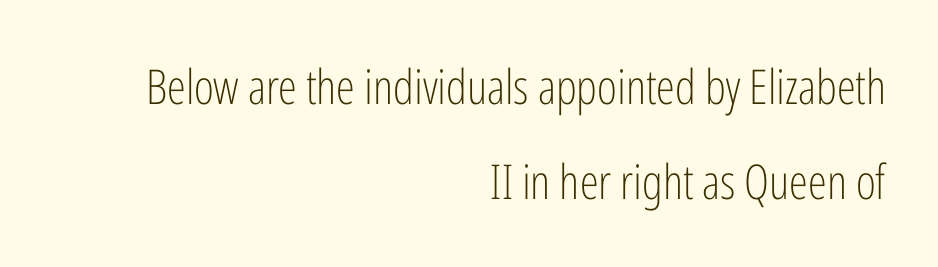
Q: Is the text bold? A: No.
Q: Is the text italic (slanted)? A: No, it is upright.
Q: Is the typeface a serif or a sans-serif typeface? A: Sans-serif.
Q: Is the text underlined? A: No.
Q: How is the paragraph aligned? A: Right-aligned.
Q: Is the spacing between letters normal or unusually wide? A: Normal.
Q: Is the spacing between lines tight, normal or loose? A: Loose.
Q: Width (condensed, normal, or wide)? A: Condensed.
Q: Stroke contrast? A: Low.
Q: x-height? A: Medium.
Q: Monospaced? A: No.
